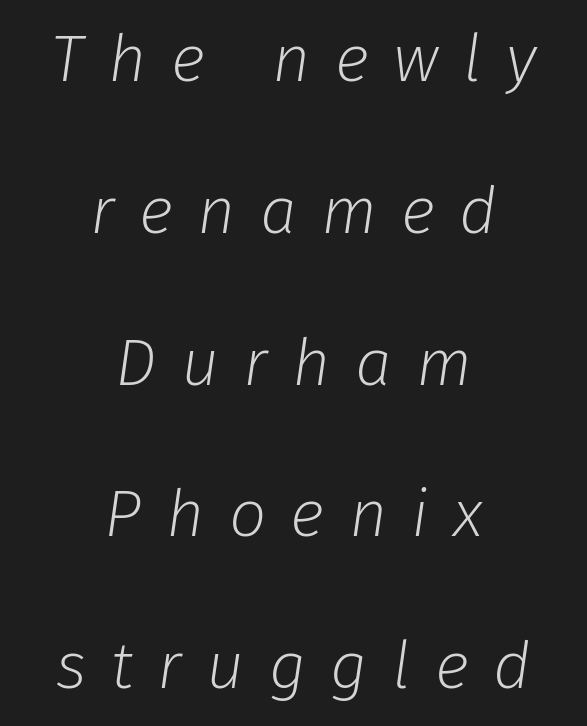
The image shows 66 px light type, italic (leaning right); set centered, loose line spacing (2.3x), unusually wide letter spacing (+0.37 em), not underlined; low stroke contrast and a medium x-height.
